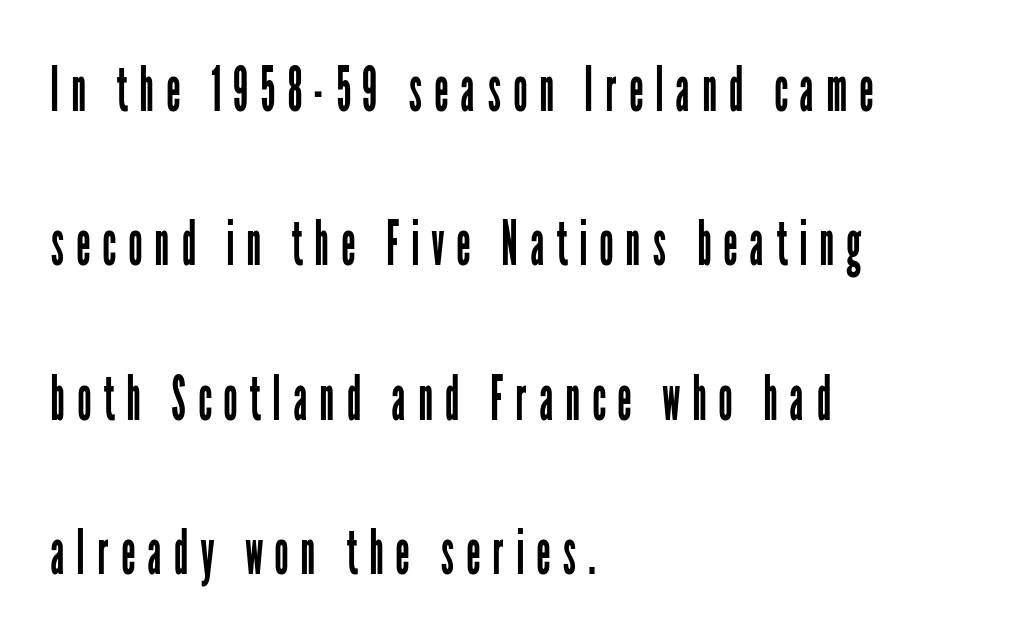
{"serif": "no", "italic": "no", "bold": "no", "weight": "regular", "width": "condensed", "stroke_contrast": "low", "x_height": "medium", "monospaced": "no", "underline": "no", "align": "left", "line_spacing": "loose", "line_spacing_ratio": 2.45, "glyph_px": 63}
